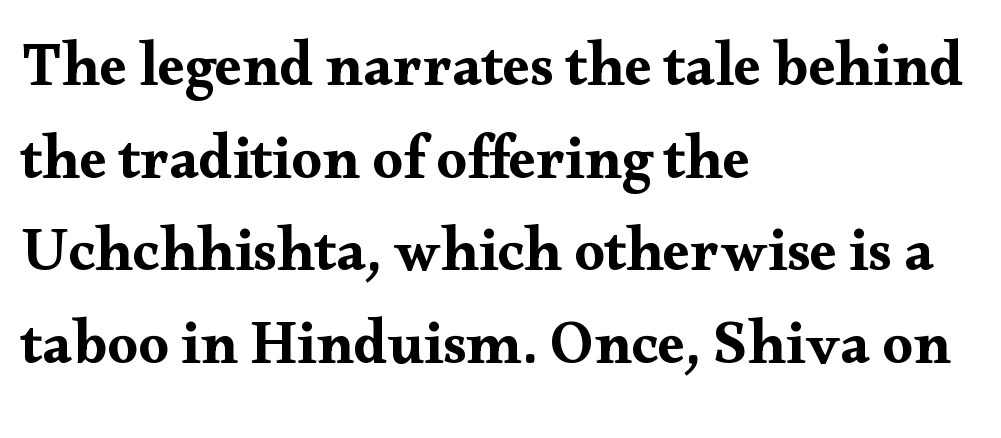
{"serif": "yes", "italic": "no", "width": "wide", "stroke_contrast": "medium", "x_height": "small", "monospaced": "no", "underline": "no", "align": "left", "line_spacing": "normal", "line_spacing_ratio": 1.52, "letter_spacing": "normal", "letter_spacing_em": 0.0, "glyph_px": 61}
